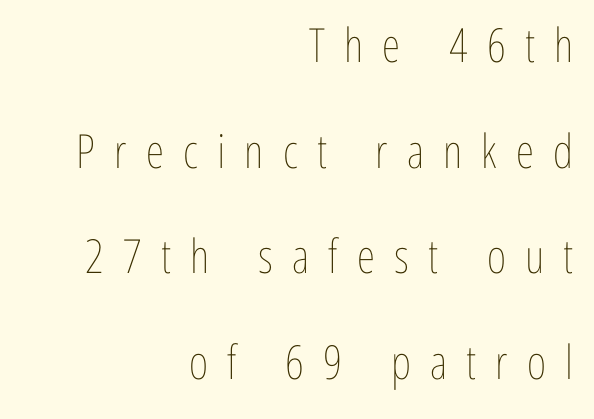
Q: Is the text bold? A: No.
Q: Is the text italic (slanted)? A: No, it is upright.
Q: Is the text underlined? A: No.
Q: How is the paragraph aligned? A: Right-aligned.
Q: Is the spacing between letters normal or unusually wide? A: Unusually wide.
Q: Is the spacing between lines tight, normal or loose? A: Loose.
Q: Width (condensed, normal, or wide)? A: Condensed.
Q: Stroke contrast? A: Low.
Q: x-height? A: Medium.
Q: Monospaced? A: No.
